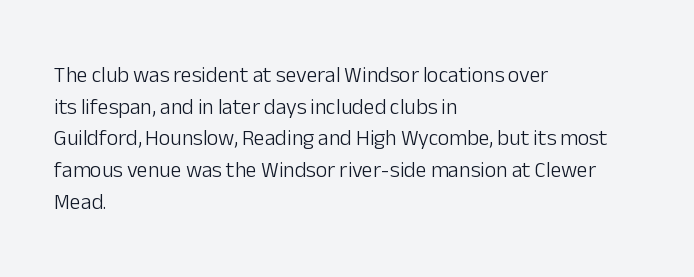
Ordinary non-slanted type is in use. Whoever set this chose a conventional vertical rhythm. Nothing unusual about the tracking: characters are spaced as the font intends. Every row of glyphs begins at an identical x-position on the left.
